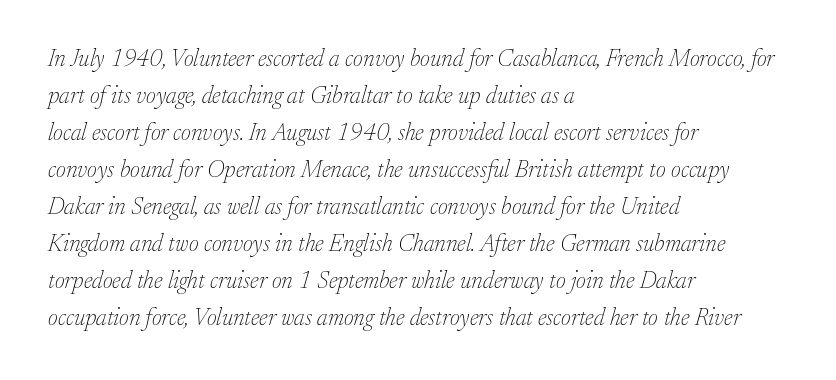
{"italic": "yes", "lean": "right", "slant_degrees": 17, "bold": "no", "underline": "no", "align": "left", "line_spacing": "normal", "line_spacing_ratio": 1.54, "letter_spacing": "normal", "letter_spacing_em": 0.0, "glyph_px": 24}
